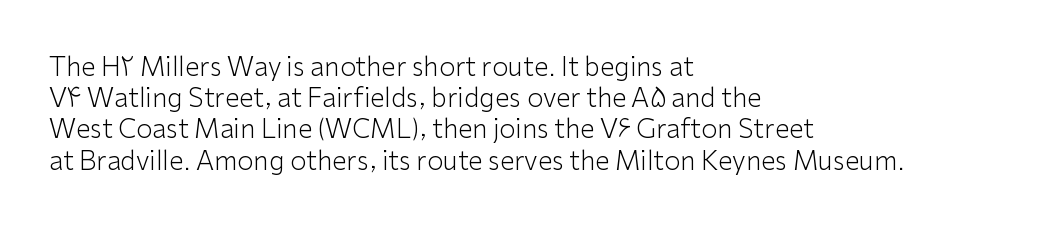
Q: Is the text bold? A: No.
Q: Is the text italic (slanted)? A: No, it is upright.
Q: Is the text underlined? A: No.
Q: How is the paragraph aligned? A: Left-aligned.
Q: Is the spacing between letters normal or unusually wide? A: Normal.
